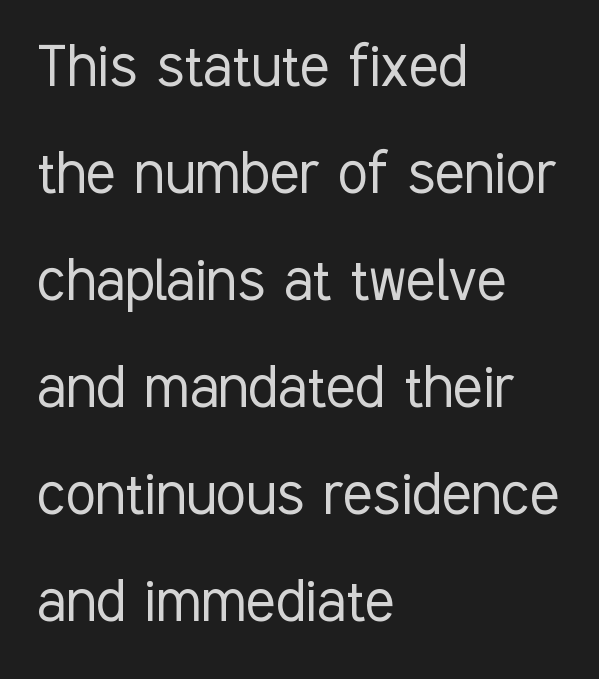
The image shows 69 px light, condensed sans-serif type, upright; set left-aligned, normal line spacing (1.55x), normal letter spacing, not underlined; low stroke contrast and a medium x-height.
